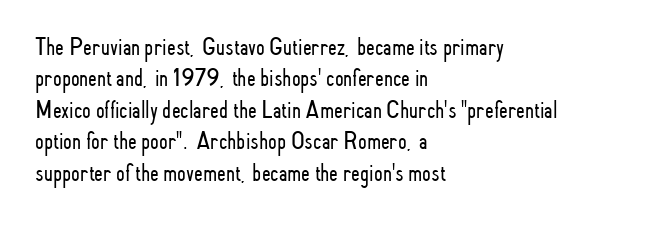
The image shows 25 px text type, upright; set left-aligned, normal line spacing (1.26x), normal letter spacing, not underlined.
